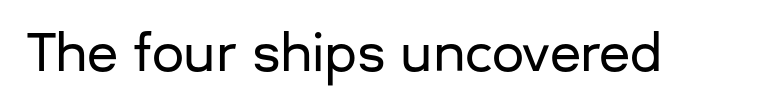
Spacing between characters is what you'd get straight out of the box. The glyphs are unaccompanied by any horizontal stroke below them. Upright lettering throughout. Observe the absence of serifs on each vertical stroke in this sample. Think of a printed novel: that variable character pitch is what you see here.
